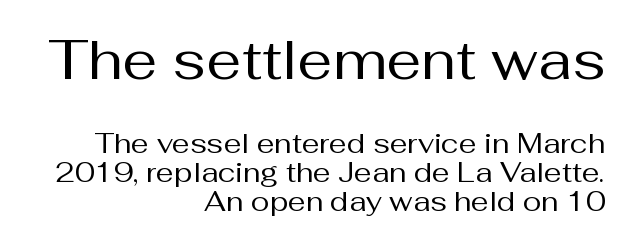
{"serif": "no", "italic": "no", "bold": "no", "weight": "regular", "width": "normal", "stroke_contrast": "medium", "x_height": "medium", "monospaced": "no", "underline": "no", "align": "right", "line_spacing": "tight", "line_spacing_ratio": 1.03, "letter_spacing": "normal", "letter_spacing_em": 0.0, "larger_block": "first", "size_ratio": 2.0, "glyph_px": 56}
